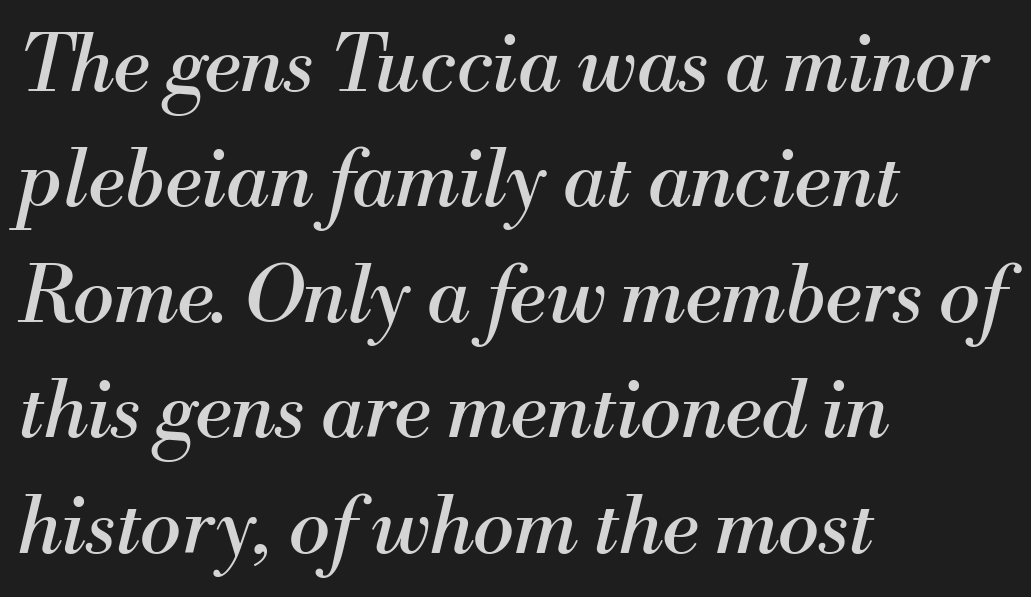
The image shows 78 px regular-weight serif type, italic (leaning right); set left-aligned, normal line spacing (1.48x), normal letter spacing, not underlined; medium stroke contrast and a small x-height.
